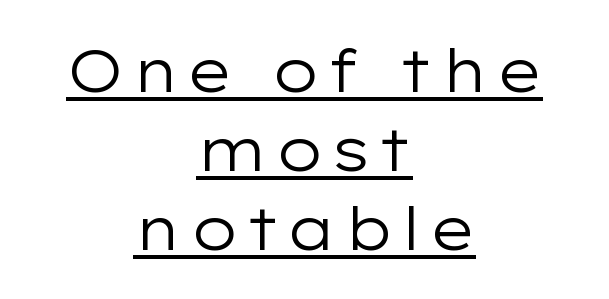
The image shows 59 px regular-weight, wide sans-serif type, upright; set centered, normal line spacing (1.34x), underlined; low stroke contrast and a medium x-height.
